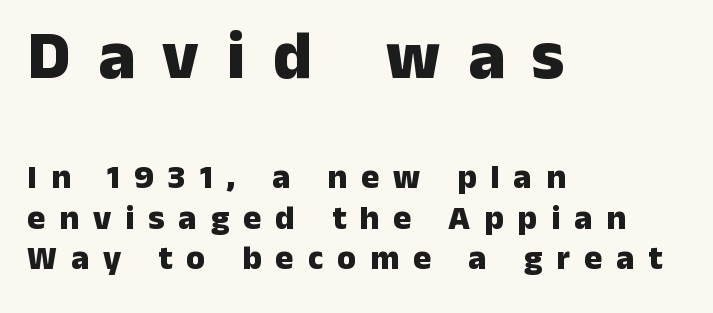
The composition opens big and finishes small. Typesetter's note: full bold, strokes at maximum text heaviness. The face used here is a sans, in the tradition of grotesques and geometrics. A typesetter would call this proportional, since set widths differ per character.
